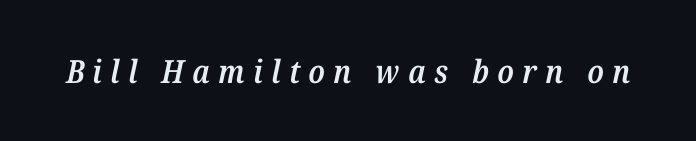
Q: Is the text bold? A: Semi-bold.
Q: Is the text italic (slanted)? A: Yes, it leans right by about 12 degrees.
Q: Is the typeface a serif or a sans-serif typeface? A: Serif.
Q: Is the text underlined? A: No.
Q: Is the spacing between letters normal or unusually wide? A: Unusually wide.
Q: Width (condensed, normal, or wide)? A: Normal.
Q: Stroke contrast? A: Medium.
Q: x-height? A: Medium.
Q: Monospaced? A: No.
